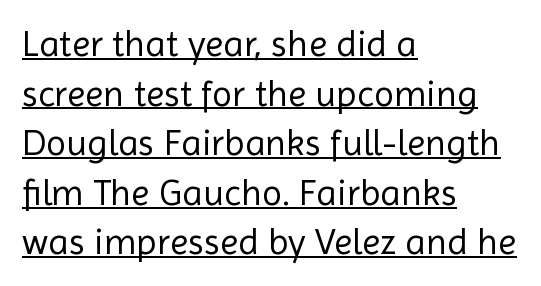
{"serif": "no", "italic": "no", "bold": "no", "weight": "regular", "width": "normal", "x_height": "medium", "monospaced": "no", "underline": "yes", "align": "left", "line_spacing": "normal", "line_spacing_ratio": 1.34, "letter_spacing": "normal", "letter_spacing_em": 0.0, "glyph_px": 37}
